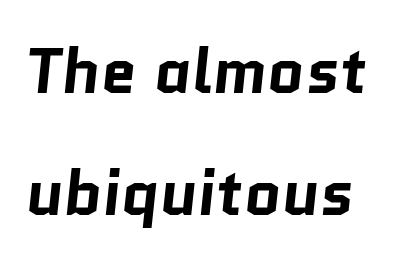
{"serif": "no", "bold": "yes", "weight": "bold", "width": "normal", "stroke_contrast": "low", "x_height": "medium", "monospaced": "no", "underline": "no", "line_spacing": "loose", "line_spacing_ratio": 1.9, "letter_spacing": "normal", "letter_spacing_em": 0.0, "glyph_px": 64}
